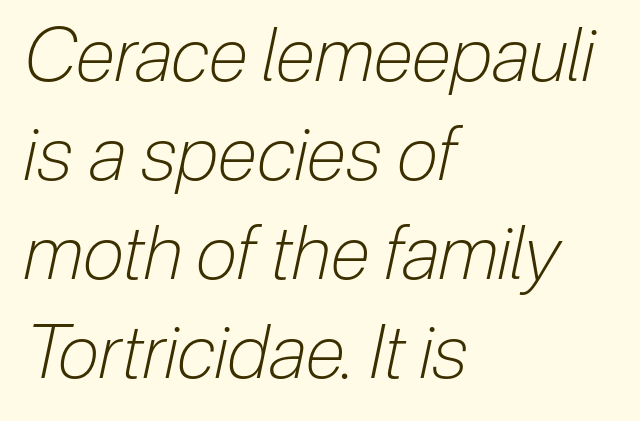
The image shows 74 px light, condensed type, italic (leaning right); set left-aligned, normal line spacing (1.34x), normal letter spacing, not underlined; low stroke contrast and a medium x-height.
